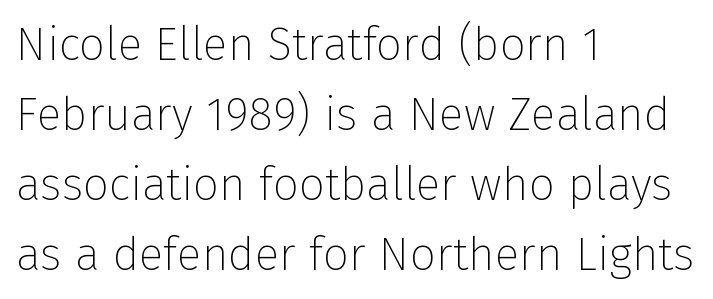
The image shows 46 px thin sans-serif type, upright; set left-aligned, normal line spacing (1.52x), normal letter spacing, not underlined; low stroke contrast and a medium x-height.
